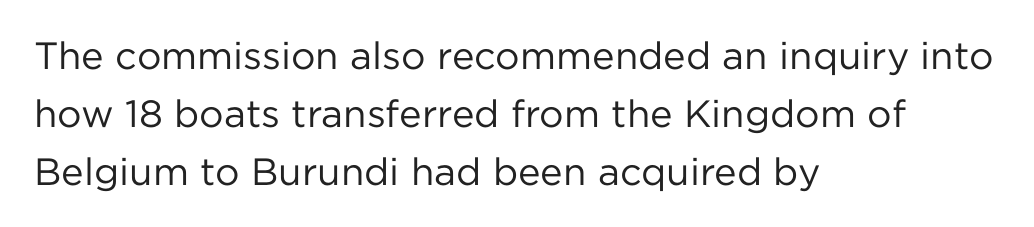
The image shows 38 px regular-weight sans-serif type, upright; set left-aligned, normal line spacing (1.52x), normal letter spacing, not underlined; low stroke contrast and a medium x-height.
